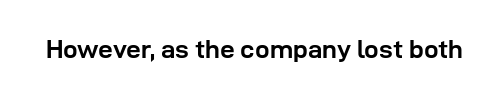
{"italic": "no", "bold": "yes", "underline": "no", "letter_spacing": "normal", "letter_spacing_em": 0.0, "glyph_px": 26}
